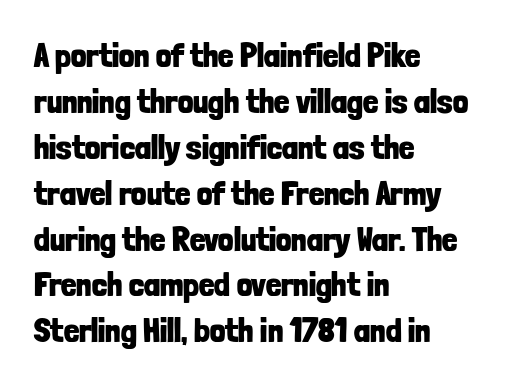
A typesetter would mark this as roman, not italic. This rendering features lettering with no underline. Regarding leading, the lines here are spaced in the standard way. Check where the strokes stop: nothing finishes them off — pure sans.
